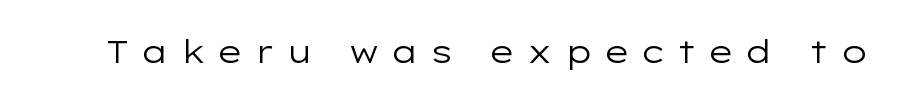
{"serif": "no", "italic": "no", "bold": "no", "weight": "regular", "width": "wide", "stroke_contrast": "low", "x_height": "medium", "monospaced": "no", "underline": "no", "letter_spacing": "wide", "letter_spacing_em": 0.35, "glyph_px": 32}
